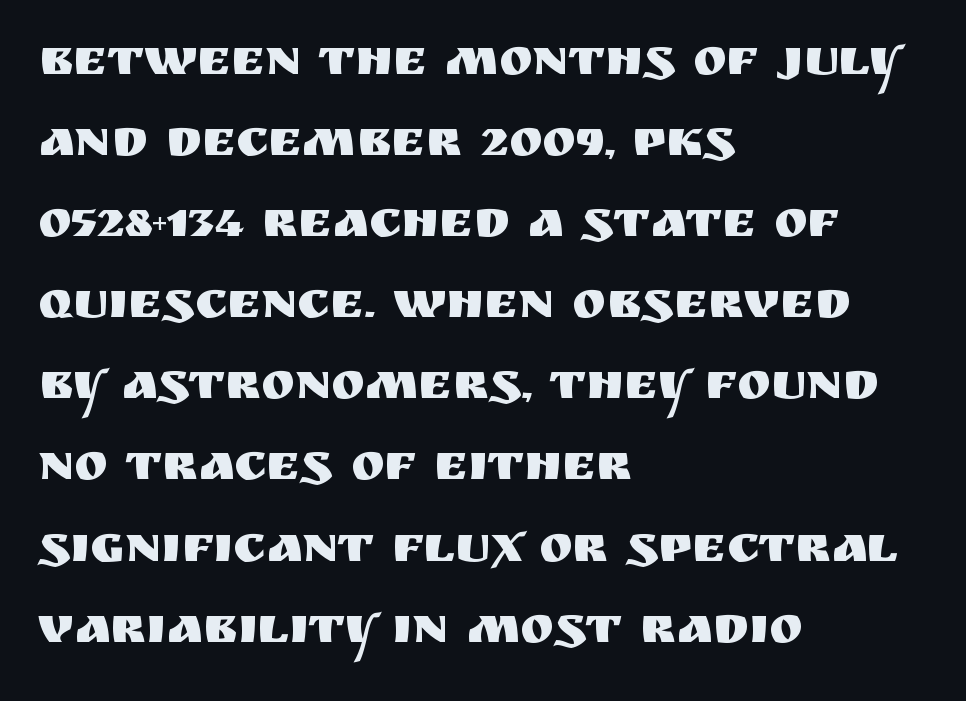
It's the straight-up-and-down kind of type. These lines are composed in type without serifs. Proportional: the letters do not fall into vertical columns. One-word summary of the alignment: left. Only glyphs here, with clear space below each row.
